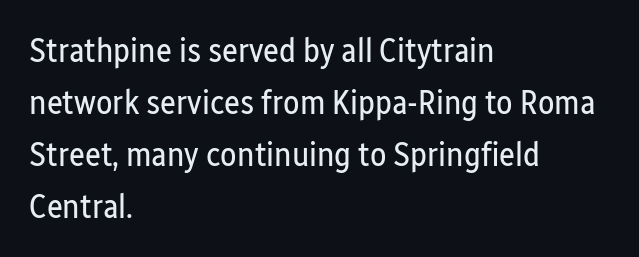
The image shows 34 px regular-weight, condensed sans-serif type, upright; set left-aligned, normal line spacing (1.53x), normal letter spacing, not underlined; low stroke contrast and a medium x-height.
